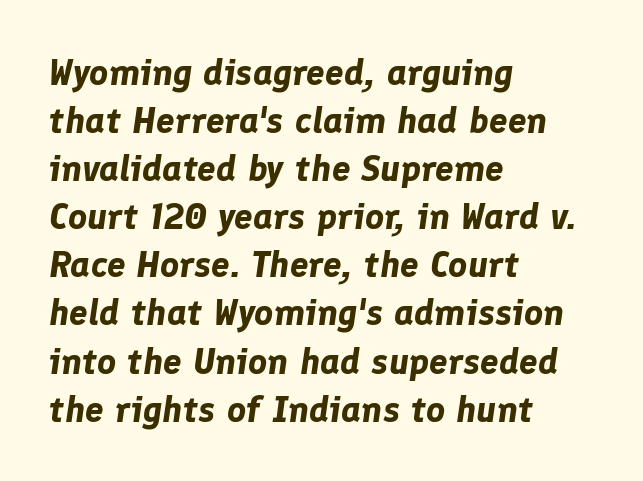
{"italic": "yes", "lean": "right", "slant_degrees": 8, "bold": "yes", "weight": "bold", "width": "normal", "stroke_contrast": "low", "x_height": "medium", "monospaced": "no", "underline": "no", "align": "left", "line_spacing": "normal", "line_spacing_ratio": 1.3, "letter_spacing": "normal", "letter_spacing_em": 0.0, "glyph_px": 37}
